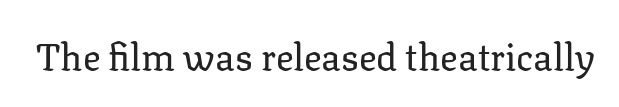
{"serif": "yes", "italic": "no", "bold": "no", "weight": "regular", "width": "normal", "stroke_contrast": "low", "x_height": "medium", "monospaced": "no", "underline": "no", "letter_spacing": "normal", "letter_spacing_em": 0.0, "glyph_px": 37}
